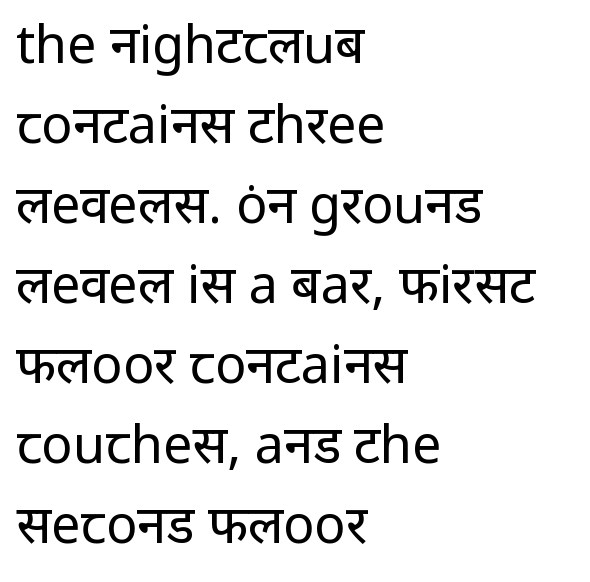
Tracking value appears to be zero — textbook default spacing. Rendered with straight, roman letterforms. Is the block centered? No — it sits flush against the left margin. Any mark beneath the type? The region is blank.
